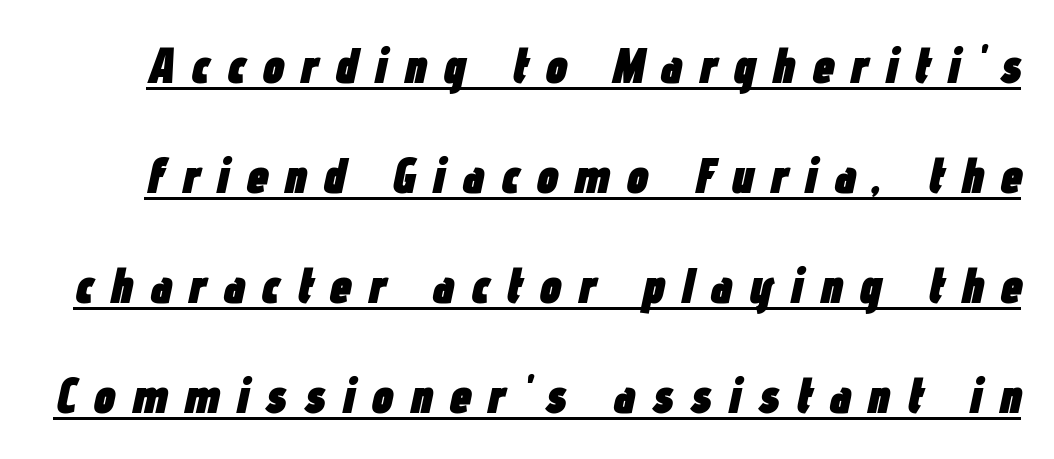
Q: Is the text bold? A: Yes.
Q: Is the text italic (slanted)? A: Yes, it leans right by about 12 degrees.
Q: Is the text underlined? A: Yes.
Q: Is the spacing between letters normal or unusually wide? A: Unusually wide.
Q: Is the spacing between lines tight, normal or loose? A: Loose.
Q: Width (condensed, normal, or wide)? A: Condensed.
Q: Stroke contrast? A: Low.
Q: x-height? A: Medium.
Q: Monospaced? A: No.
